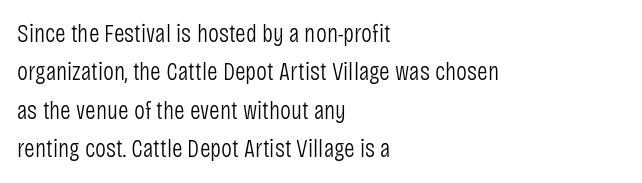
Leftover space on each line is placed entirely after the last word. The font sits on the lighter half of the weight spectrum, regular included. Here the glyphs are tracked normally, forming tight word shapes. Evenly set lines give the paragraph a standard silhouette. The area under the type is left untouched. The letters stand upright; this is a roman face.
